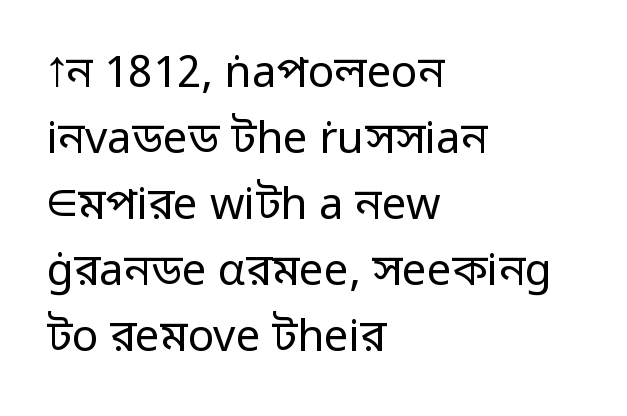
{"serif": "no", "italic": "no", "bold": "no", "weight": "regular", "width": "normal", "stroke_contrast": "low", "x_height": "medium", "monospaced": "no", "underline": "no", "align": "left", "line_spacing": "normal", "line_spacing_ratio": 1.5, "letter_spacing": "normal", "letter_spacing_em": 0.0, "glyph_px": 44}
